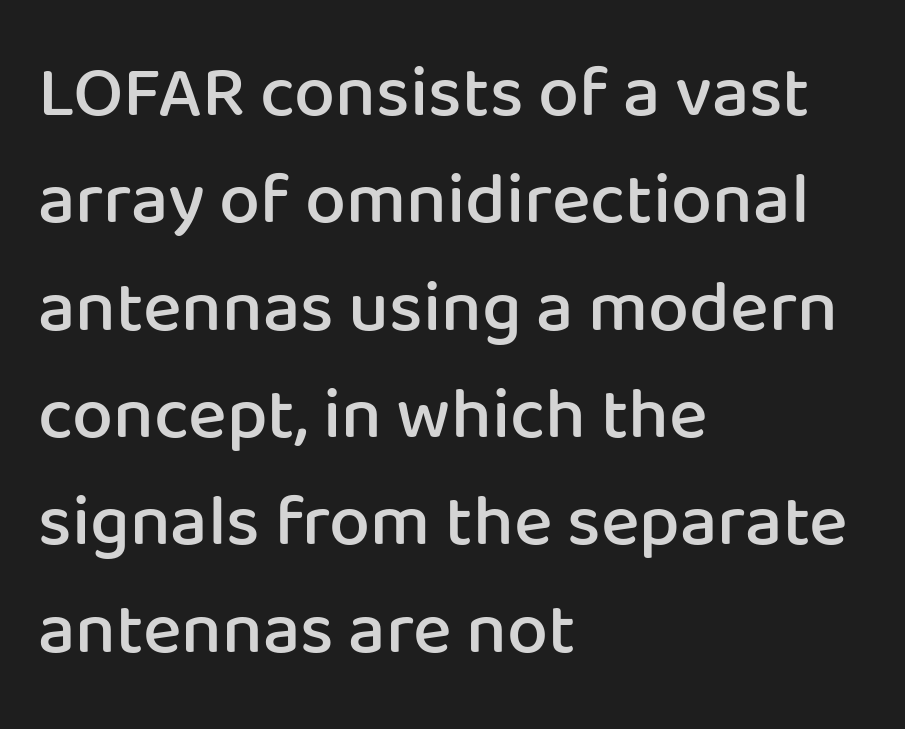
Anything drawn beneath the words? Only blank space. Caption: multi-line text, flush left, ragged right. Typesetter's note: demi weight, one step under bold. A typesetter would mark this as roman, not italic. Varying glyph widths throughout — classic text-font behaviour. Characters follow at the spacing the type designer built in.
